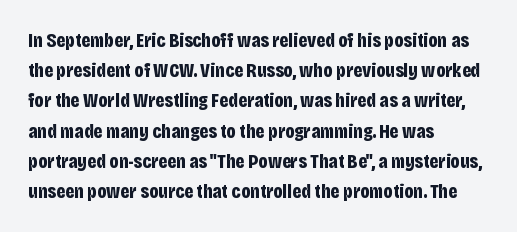
{"italic": "no", "bold": "yes", "underline": "no", "align": "left", "line_spacing": "normal", "line_spacing_ratio": 1.51, "letter_spacing": "normal", "letter_spacing_em": 0.0, "glyph_px": 20}
